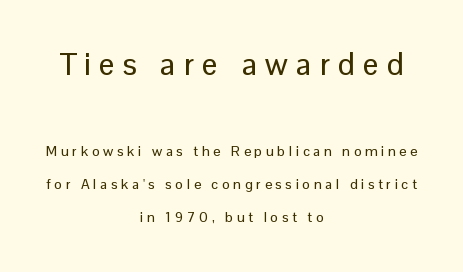
Q: Is the text italic (slanted)? A: No, it is upright.
Q: Is the typeface a serif or a sans-serif typeface? A: Sans-serif.
Q: Is the text underlined? A: No.
Q: How is the paragraph aligned? A: Centered.
Q: Is the spacing between letters normal or unusually wide? A: Unusually wide.
Q: Is the spacing between lines tight, normal or loose? A: Loose.
Q: Which block of text is set in a larger size, the first (top) or the second (bottom)? A: The first (top) one.
Q: Width (condensed, normal, or wide)? A: Normal.
Q: Stroke contrast? A: Low.
Q: x-height? A: Medium.
Q: Monospaced? A: No.
